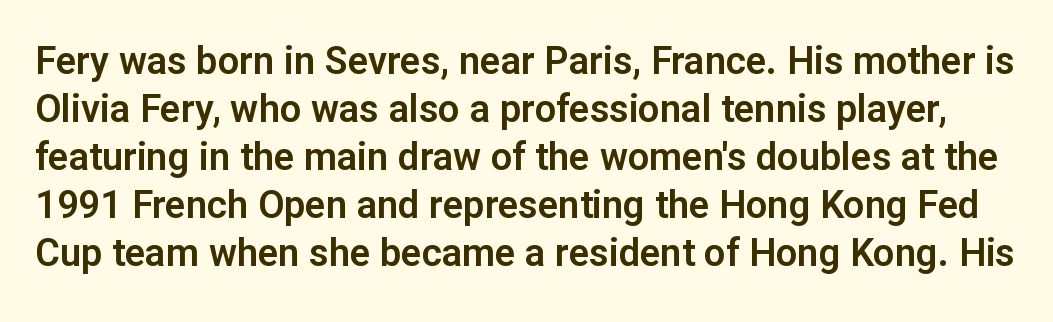
{"serif": "no", "italic": "no", "width": "normal", "stroke_contrast": "low", "x_height": "medium", "monospaced": "no", "underline": "no", "line_spacing": "normal", "line_spacing_ratio": 1.26, "letter_spacing": "normal", "letter_spacing_em": 0.0, "glyph_px": 38}
